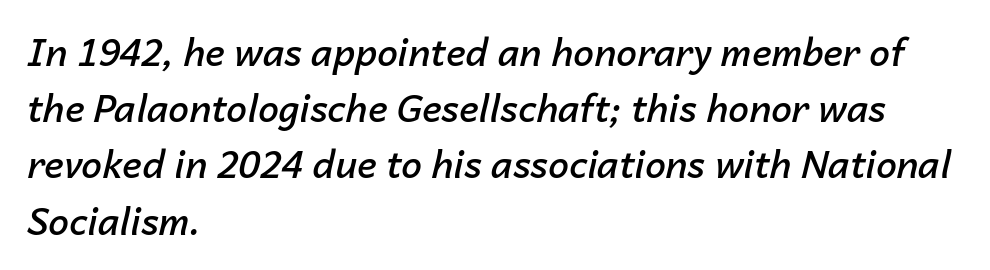
The image shows 37 px semibold type, italic (leaning right); set left-aligned, normal line spacing (1.52x), normal letter spacing, not underlined; low stroke contrast and a medium x-height.
